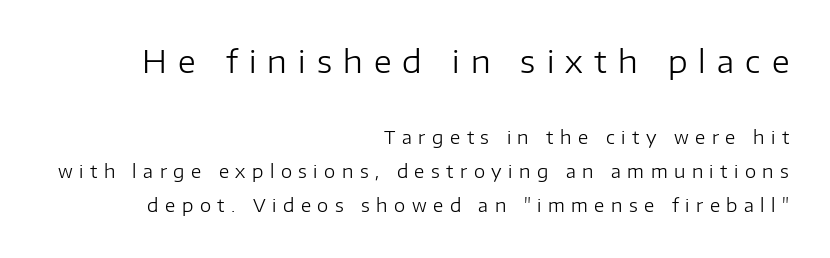
A bare baseline throughout the passage. Teacher's note: observe the even right margin — that is flush-right alignment. The strokes are not fattened; the text isn't bold. Is there any slant? The stems are plumb.
